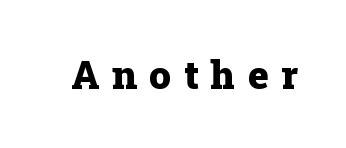
The image shows 39 px heavy serif type, upright; set unusually wide letter spacing (+0.32 em), not underlined; low stroke contrast and a medium x-height.
